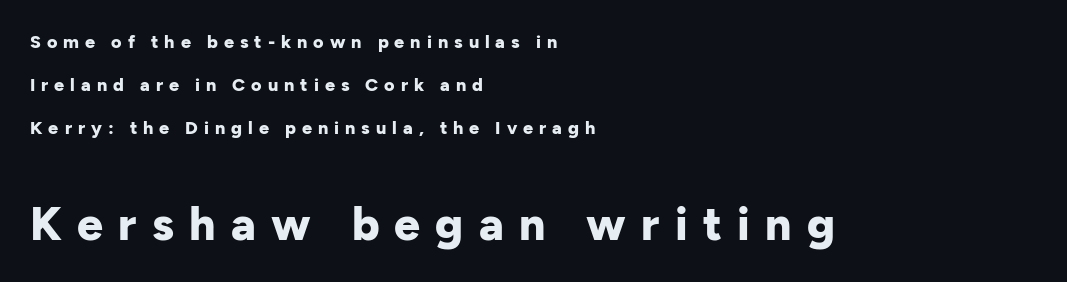
Q: Is the text bold? A: Yes.
Q: Is the text italic (slanted)? A: No, it is upright.
Q: Is the typeface a serif or a sans-serif typeface? A: Sans-serif.
Q: Is the text underlined? A: No.
Q: How is the paragraph aligned? A: Left-aligned.
Q: Is the spacing between letters normal or unusually wide? A: Unusually wide.
Q: Is the spacing between lines tight, normal or loose? A: Loose.
Q: Which block of text is set in a larger size, the first (top) or the second (bottom)? A: The second (bottom) one.
Q: Width (condensed, normal, or wide)? A: Normal.
Q: Stroke contrast? A: Low.
Q: x-height? A: Medium.
Q: Monospaced? A: No.
